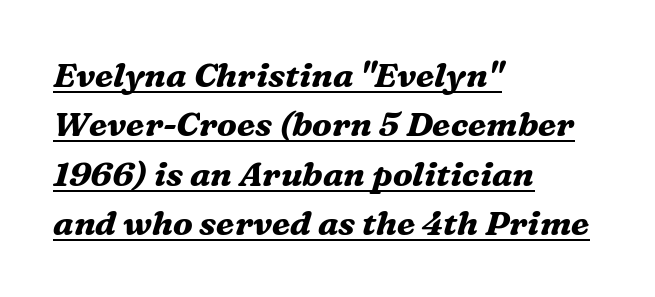
Which margin do the lines hug? The left one — the right edge is uneven. Would a proofreader flag this as italicized? Yes. Between one letter and the next there's only the usual sliver of space. The strokes are fattened all the way to bold. This sample keeps an unexceptional amount of space between lines.
